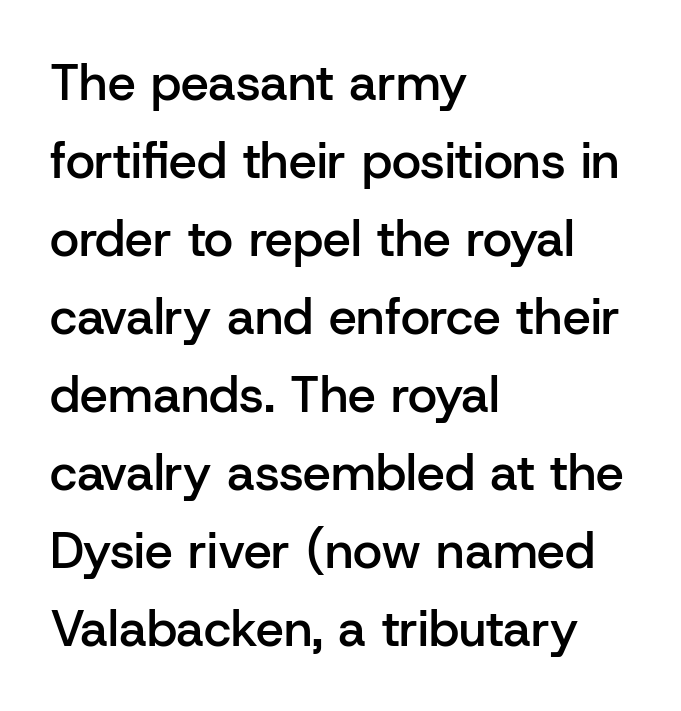
The image shows 50 px semibold sans-serif type, upright; set left-aligned, normal line spacing (1.56x), normal letter spacing, not underlined; low stroke contrast and a medium x-height.
